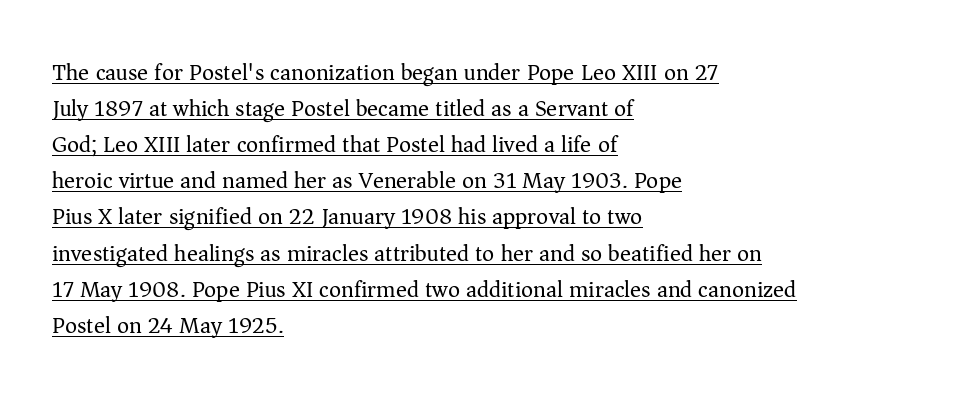
The image shows 23 px text type, upright; set left-aligned, normal line spacing (1.57x), normal letter spacing, underlined.
